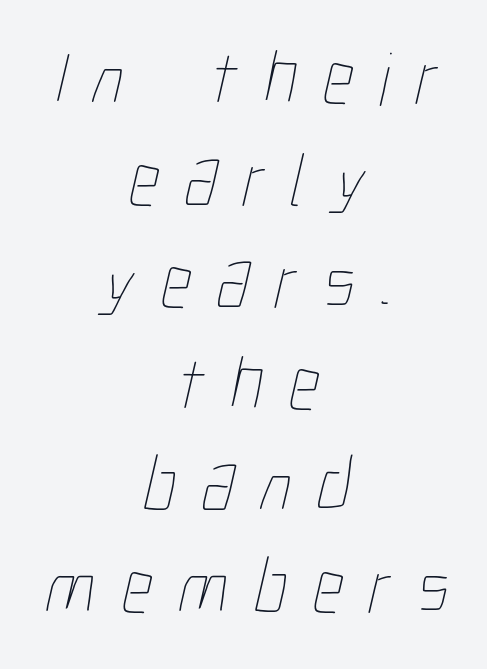
Q: Is the text bold? A: No.
Q: Is the text underlined? A: No.
Q: How is the paragraph aligned? A: Centered.
Q: Is the spacing between letters normal or unusually wide? A: Unusually wide.
Q: Is the spacing between lines tight, normal or loose? A: Normal.
Q: Width (condensed, normal, or wide)? A: Condensed.
Q: Stroke contrast? A: Low.
Q: x-height? A: Medium.
Q: Monospaced? A: No.
